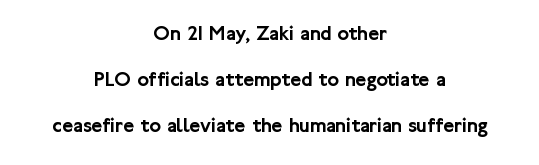
{"italic": "no", "underline": "no", "align": "center", "line_spacing": "loose", "line_spacing_ratio": 2.2, "letter_spacing": "normal", "letter_spacing_em": 0.0, "glyph_px": 21}
